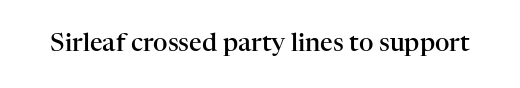
Q: Is the text bold? A: Semi-bold.
Q: Is the text italic (slanted)? A: No, it is upright.
Q: Is the text underlined? A: No.
Q: Is the spacing between letters normal or unusually wide? A: Normal.
